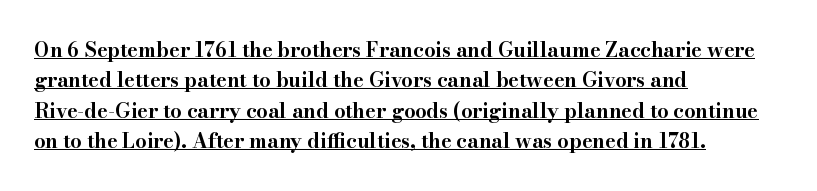
{"italic": "no", "bold": "yes", "underline": "yes", "align": "left", "line_spacing": "normal", "line_spacing_ratio": 1.52, "letter_spacing": "normal", "letter_spacing_em": 0.0, "glyph_px": 20}
